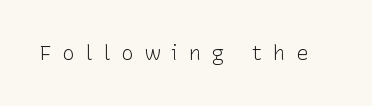
The lettering stays uniformly vertical, giving the passage a roman look. Inter-character spacing is expanded well beyond the font's built-in metrics. No word sits above an underline. Think standard paragraph weight, or any step lighter than that.
